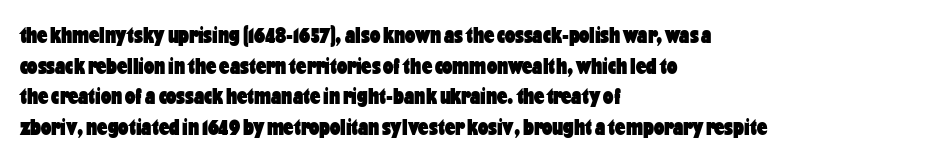
Q: Is the text bold? A: Yes.
Q: Is the text italic (slanted)? A: No, it is upright.
Q: Is the text underlined? A: No.
Q: How is the paragraph aligned? A: Left-aligned.
Q: Is the spacing between letters normal or unusually wide? A: Normal.
Q: Is the spacing between lines tight, normal or loose? A: Normal.
